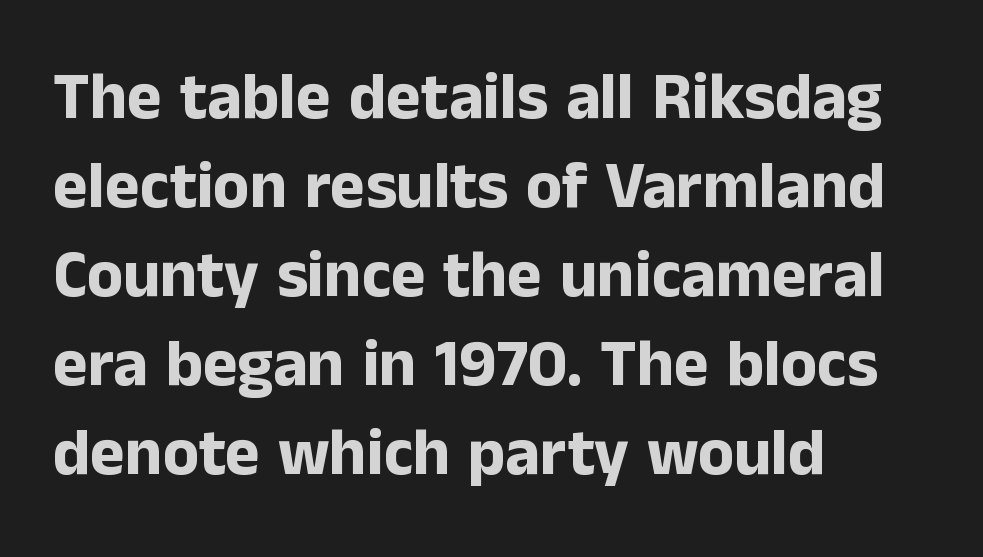
{"serif": "no", "italic": "no", "bold": "yes", "weight": "bold", "width": "normal", "stroke_contrast": "low", "x_height": "medium", "monospaced": "no", "underline": "no", "align": "left", "line_spacing": "normal", "line_spacing_ratio": 1.35, "letter_spacing": "normal", "letter_spacing_em": 0.0, "glyph_px": 66}
